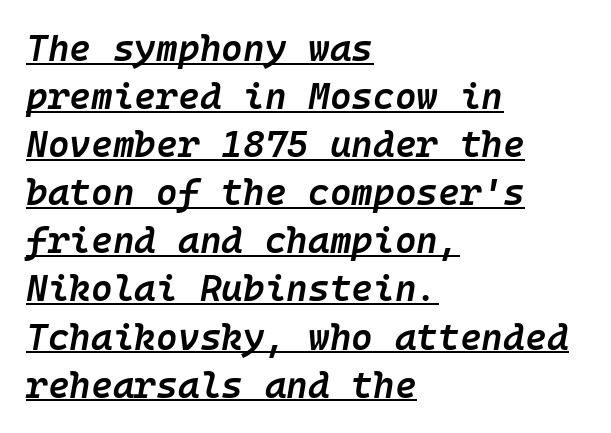
Q: Is the text bold? A: Semi-bold.
Q: Is the text italic (slanted)? A: Yes, it leans right by about 10 degrees.
Q: Is the text underlined? A: Yes.
Q: How is the paragraph aligned? A: Left-aligned.
Q: Is the spacing between letters normal or unusually wide? A: Normal.
Q: Is the spacing between lines tight, normal or loose? A: Normal.
Q: Width (condensed, normal, or wide)? A: Normal.
Q: Stroke contrast? A: Low.
Q: x-height? A: Medium.
